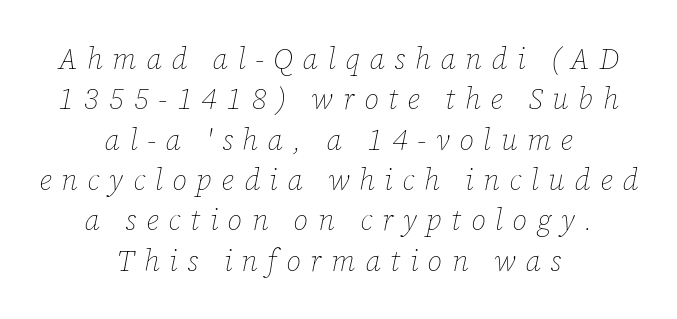
Q: Is the text bold? A: No.
Q: Is the text italic (slanted)? A: Yes, it leans right by about 12 degrees.
Q: Is the text underlined? A: No.
Q: How is the paragraph aligned? A: Centered.
Q: Is the spacing between letters normal or unusually wide? A: Unusually wide.
Q: Is the spacing between lines tight, normal or loose? A: Normal.
Q: Width (condensed, normal, or wide)? A: Normal.
Q: Stroke contrast? A: Low.
Q: x-height? A: Medium.
Q: Monospaced? A: No.
